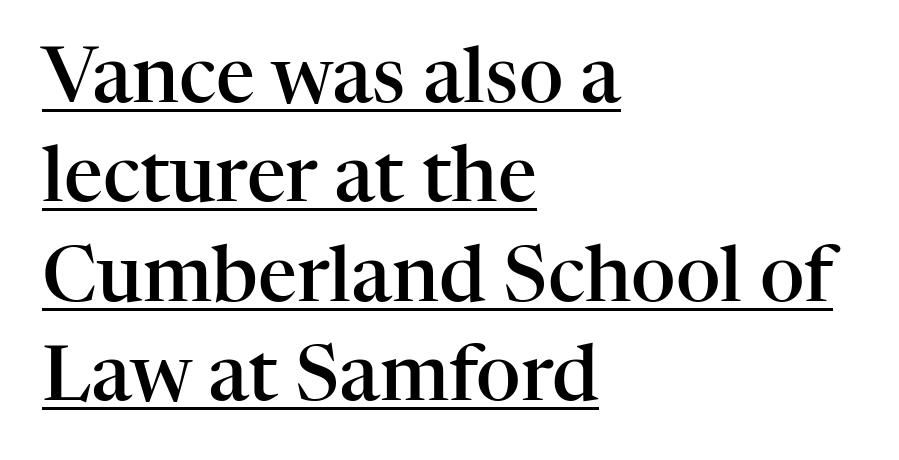
Observe the ordinary spacing: letters are neighbours, not strangers. What kind of face is this? One with serifs. Line spacing here is normal. A typesetter would call this proportional, since set widths differ per character.
